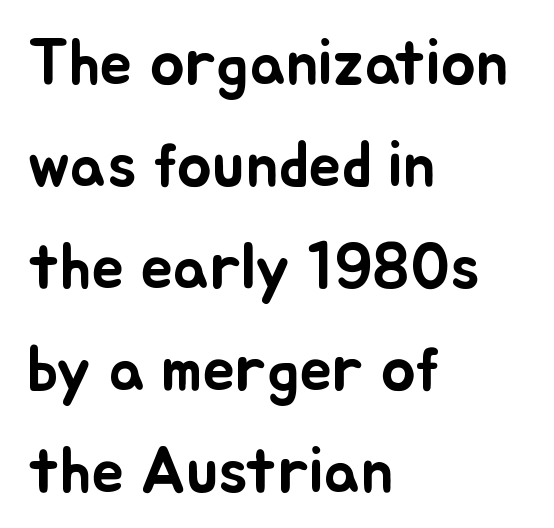
{"italic": "no", "width": "normal", "stroke_contrast": "low", "x_height": "small", "monospaced": "no", "underline": "no", "align": "left", "line_spacing": "normal", "line_spacing_ratio": 1.57, "letter_spacing": "normal", "letter_spacing_em": 0.0, "glyph_px": 65}
